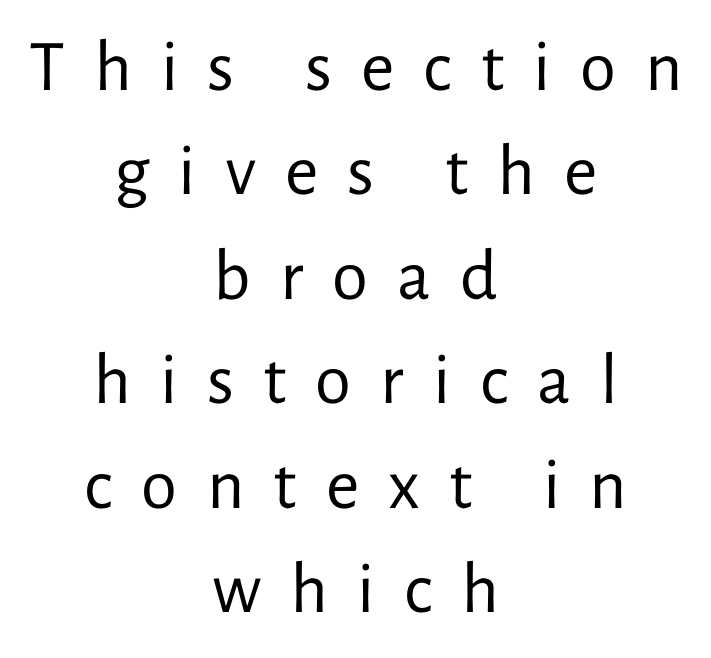
Visually the block forms a symmetrical silhouette, jagged on both flanks. The letters look calm and open, with moderate or lighter stems. One glance says typical: line gaps are just what's usual. Examine the stroke ends and you'll find no serifs. Proportional: the letters do not fall into vertical columns.
